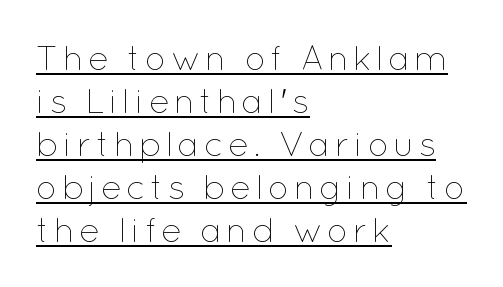
{"italic": "no", "bold": "no", "weight": "thin", "width": "normal", "stroke_contrast": "low", "x_height": "medium", "monospaced": "no", "underline": "yes", "align": "left", "line_spacing_ratio": 1.23, "glyph_px": 35}
